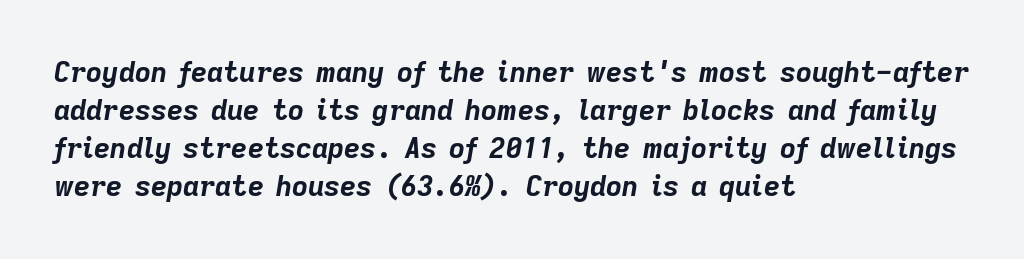
{"italic": "yes", "lean": "right", "slant_degrees": 9, "bold": "yes", "weight": "bold", "width": "normal", "stroke_contrast": "low", "x_height": "medium", "monospaced": "no", "underline": "no", "align": "left", "line_spacing": "normal", "line_spacing_ratio": 1.36, "letter_spacing": "normal", "letter_spacing_em": 0.0, "glyph_px": 28}
